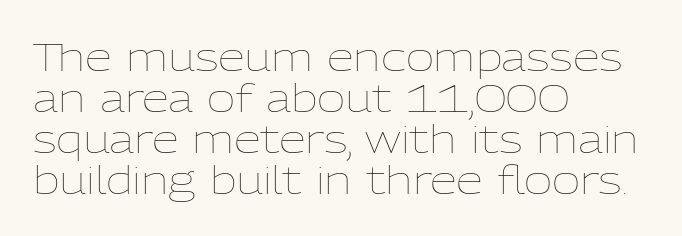
Q: Is the text bold? A: No.
Q: Is the text italic (slanted)? A: No, it is upright.
Q: Is the text underlined? A: No.
Q: How is the paragraph aligned? A: Left-aligned.
Q: Is the spacing between letters normal or unusually wide? A: Normal.
Q: Is the spacing between lines tight, normal or loose? A: Tight.
Q: Width (condensed, normal, or wide)? A: Normal.
Q: Stroke contrast? A: Low.
Q: x-height? A: Medium.
Q: Monospaced? A: No.
